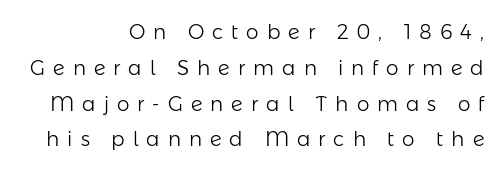
Q: Is the text bold? A: No.
Q: Is the text italic (slanted)? A: No, it is upright.
Q: Is the text underlined? A: No.
Q: How is the paragraph aligned? A: Right-aligned.
Q: Is the spacing between letters normal or unusually wide? A: Unusually wide.
